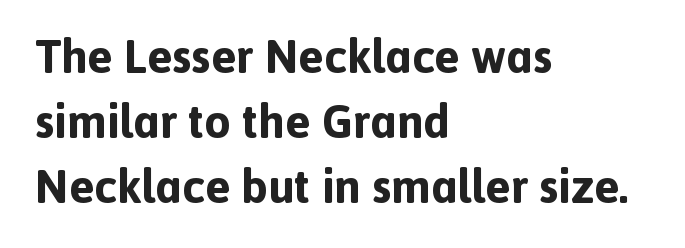
Q: Is the text bold? A: Yes.
Q: Is the text italic (slanted)? A: No, it is upright.
Q: Is the typeface a serif or a sans-serif typeface? A: Sans-serif.
Q: Is the text underlined? A: No.
Q: How is the paragraph aligned? A: Left-aligned.
Q: Is the spacing between letters normal or unusually wide? A: Normal.
Q: Is the spacing between lines tight, normal or loose? A: Normal.
Q: Width (condensed, normal, or wide)? A: Normal.
Q: x-height? A: Medium.
Q: Monospaced? A: No.
